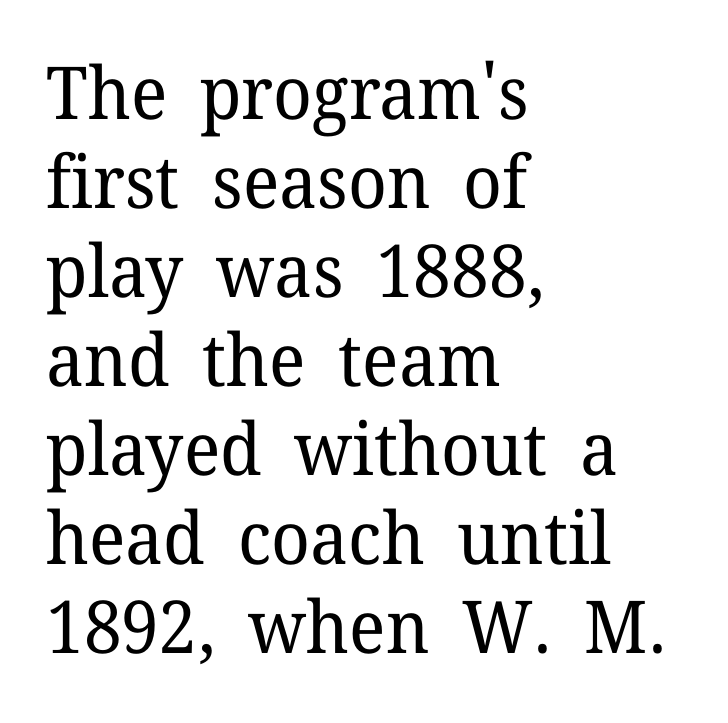
The image shows 73 px regular-weight serif type, upright; set left-aligned, line spacing 1.22x, normal letter spacing, not underlined; low stroke contrast and a medium x-height.
